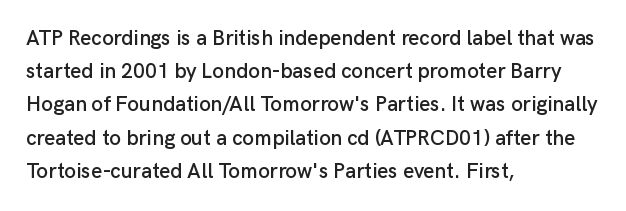
The image shows 21 px text type, upright; set left-aligned, normal line spacing (1.58x), normal letter spacing, not underlined.
